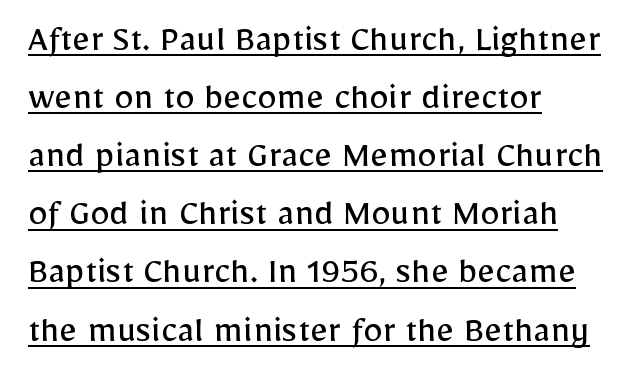
The letters advance in unequal steps, a hallmark of proportional type. This sample uses a sans-serif face. This sample uses plain, unmodified letter spacing. Layout note: lines flush left.
